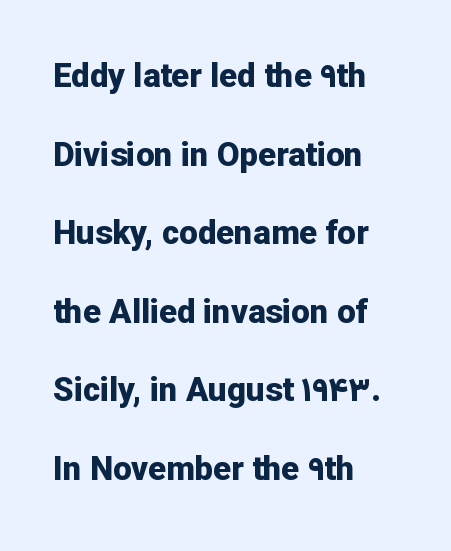
Looks like regular typesetting: each glyph gets only the width it needs. Regarding leading, the lines here are spaced well apart. The string is rendered with underlining switched off. The face used here is rendered with its standard letterfit.
